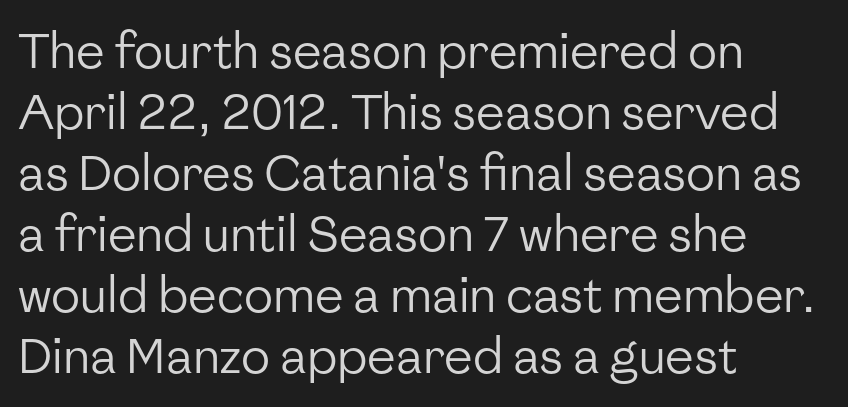
{"serif": "no", "italic": "no", "bold": "no", "weight": "regular", "width": "normal", "stroke_contrast": "low", "x_height": "medium", "monospaced": "no", "underline": "no", "align": "left", "line_spacing": "normal", "line_spacing_ratio": 1.27, "letter_spacing": "normal", "letter_spacing_em": 0.0, "glyph_px": 48}
